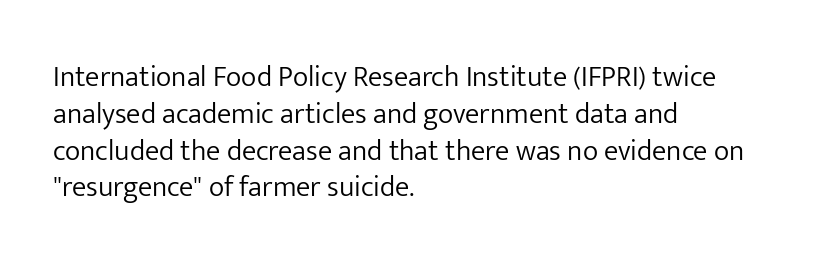
The image shows 29 px light sans-serif type, upright; set left-aligned, normal line spacing (1.27x), normal letter spacing, not underlined; low stroke contrast and a medium x-height.
